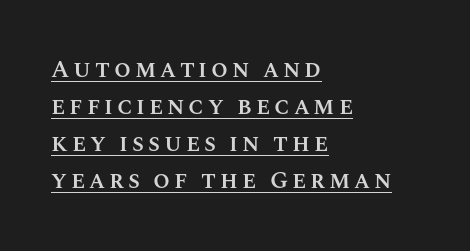
The typesetter chose a ragged-right arrangement here. Compared with an ordinary text face, these strokes are moderately heavier — a semibold. The passage shown is underscored from start to finish. It's the straight-up-and-down kind of type. These lines sit exactly where default settings would place them.
